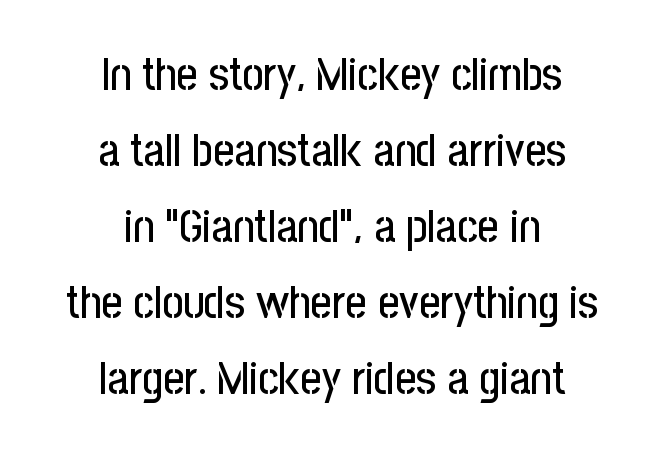
The image shows 46 px condensed sans-serif type, upright; set centered, normal line spacing (1.65x), normal letter spacing, not underlined; low stroke contrast and a medium x-height.
